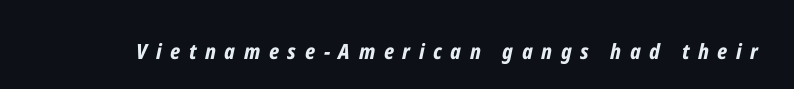
Chunky letters — that's bold for sure. Has an underline been added? It has not. Every character sits at an angle, as italics do. Inter-character spacing is expanded well beyond the font's built-in metrics.
